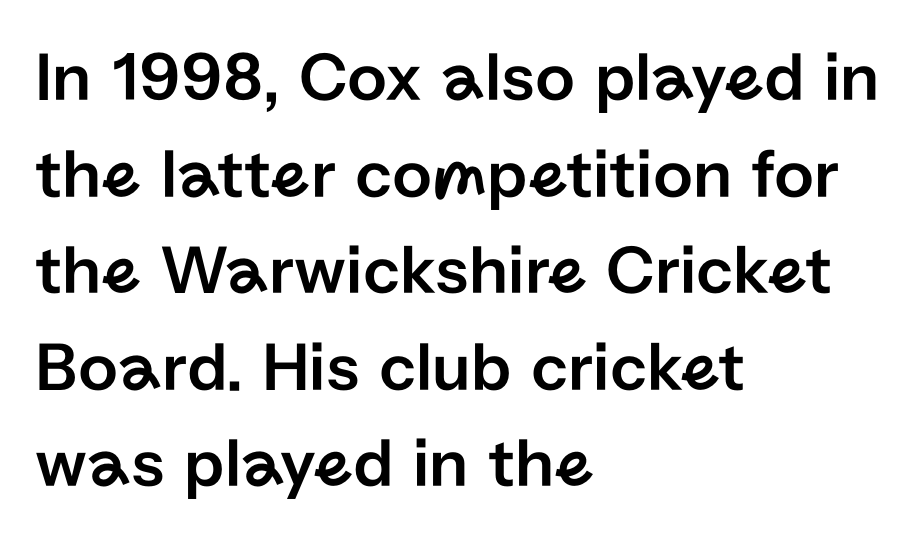
{"serif": "no", "italic": "no", "width": "normal", "stroke_contrast": "low", "x_height": "medium", "monospaced": "no", "underline": "no", "align": "left", "line_spacing": "normal", "line_spacing_ratio": 1.38, "letter_spacing": "normal", "letter_spacing_em": 0.0, "glyph_px": 70}
